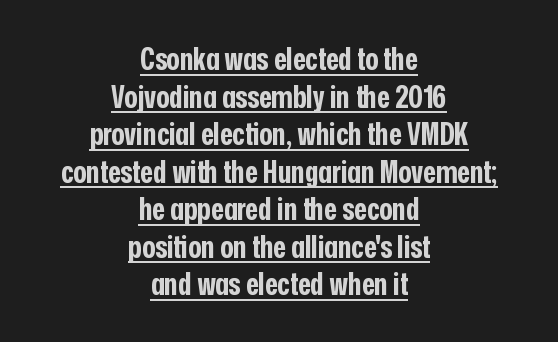
The setting favours the middle, as headings and verse often do. Glance below the letters and you will spot a drawn line. Looks like regular typesetting: each glyph gets only the width it needs. The face used here has the dense, thick strokes of a bold. Vertical strokes here are truly vertical. The typeface chosen for these lines omits serifs.
